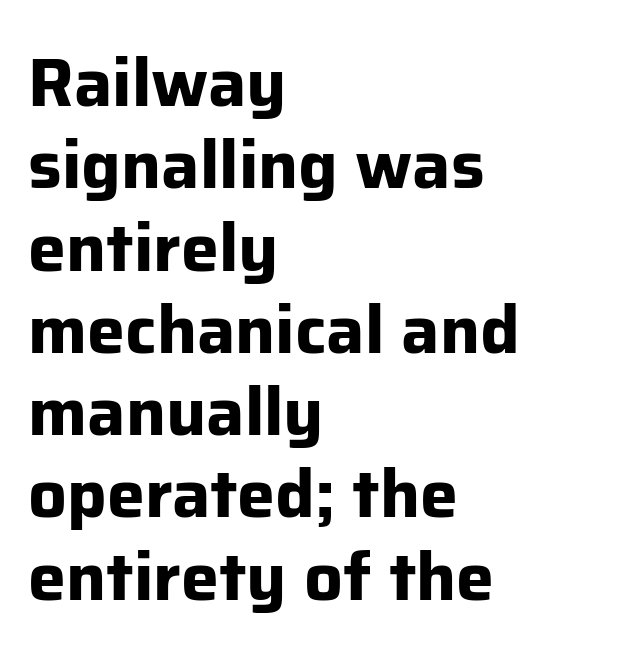
Q: Is the text bold? A: Yes.
Q: Is the text italic (slanted)? A: No, it is upright.
Q: Is the typeface a serif or a sans-serif typeface? A: Sans-serif.
Q: Is the text underlined? A: No.
Q: How is the paragraph aligned? A: Left-aligned.
Q: Is the spacing between letters normal or unusually wide? A: Normal.
Q: Width (condensed, normal, or wide)? A: Normal.
Q: Stroke contrast? A: Low.
Q: x-height? A: Medium.
Q: Monospaced? A: No.
